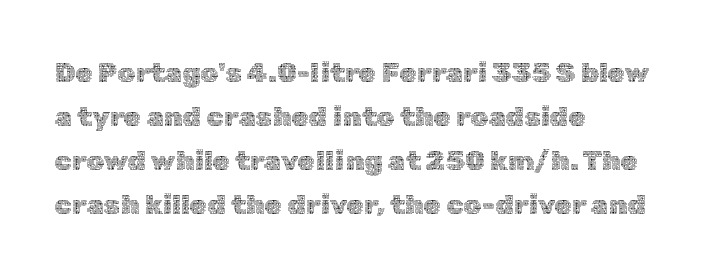
The image shows 28 px thin type, upright; set left-aligned, normal line spacing (1.57x), normal letter spacing, not underlined; a medium x-height.
